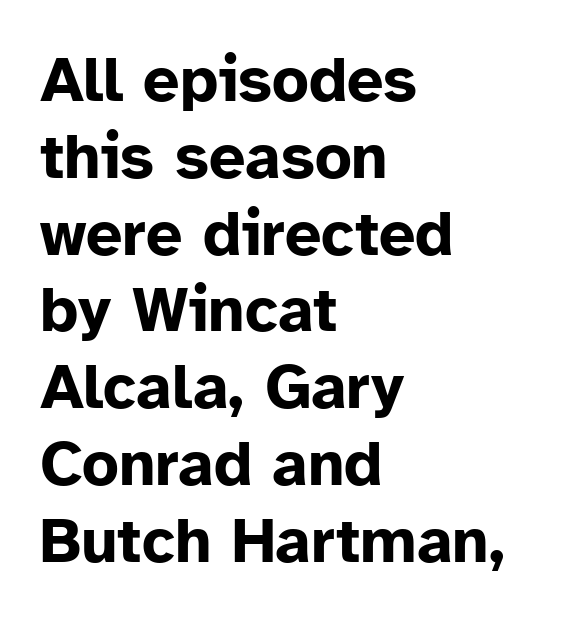
{"serif": "no", "italic": "no", "bold": "yes", "weight": "bold", "width": "normal", "stroke_contrast": "low", "x_height": "medium", "monospaced": "no", "underline": "no", "align": "left", "line_spacing_ratio": 1.2, "letter_spacing": "normal", "letter_spacing_em": 0.0, "glyph_px": 64}
